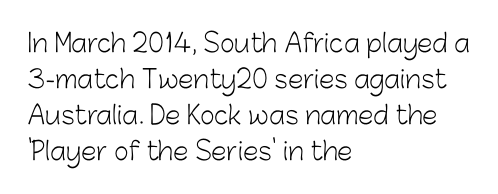
Q: Is the text bold? A: No.
Q: Is the text italic (slanted)? A: No, it is upright.
Q: Is the text underlined? A: No.
Q: How is the paragraph aligned? A: Left-aligned.
Q: Is the spacing between letters normal or unusually wide? A: Normal.
Q: Is the spacing between lines tight, normal or loose? A: Normal.
